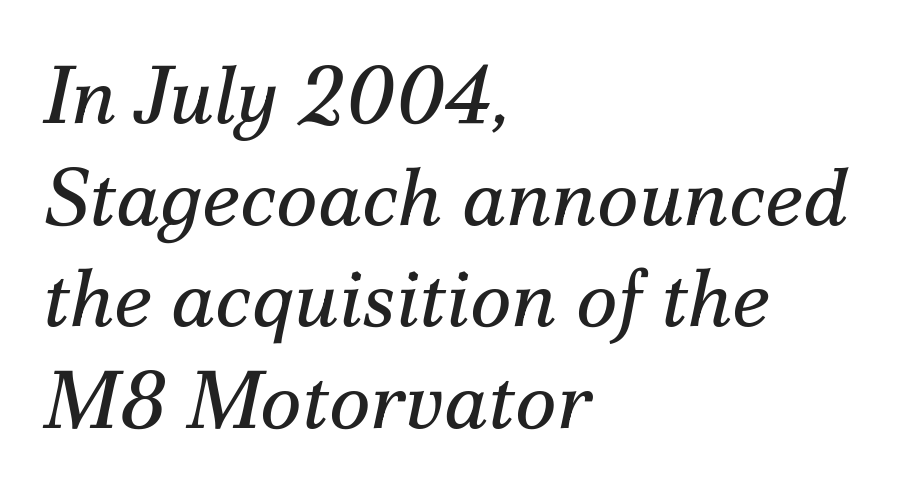
The image shows 80 px regular-weight serif type, italic (leaning right); set left-aligned, normal line spacing (1.27x), normal letter spacing, not underlined; medium stroke contrast and a small x-height.
